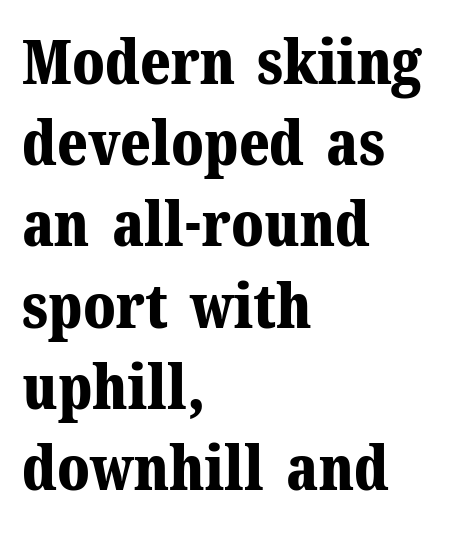
{"serif": "yes", "italic": "no", "bold": "yes", "weight": "bold", "width": "normal", "stroke_contrast": "medium", "x_height": "medium", "monospaced": "no", "underline": "no", "align": "left", "line_spacing": "normal", "line_spacing_ratio": 1.31, "letter_spacing": "normal", "letter_spacing_em": 0.0, "glyph_px": 62}
